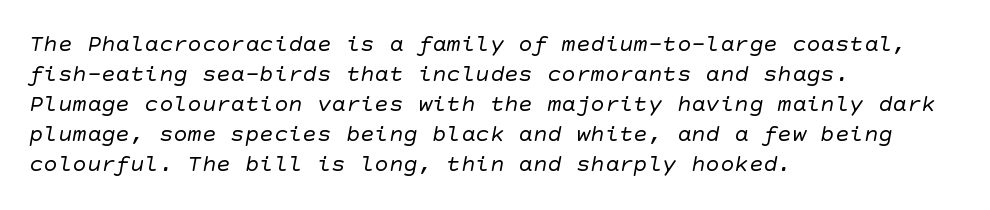
Q: Is the text bold? A: No.
Q: Is the text underlined? A: No.
Q: How is the paragraph aligned? A: Left-aligned.
Q: Is the spacing between letters normal or unusually wide? A: Normal.
Q: Is the spacing between lines tight, normal or loose? A: Normal.
